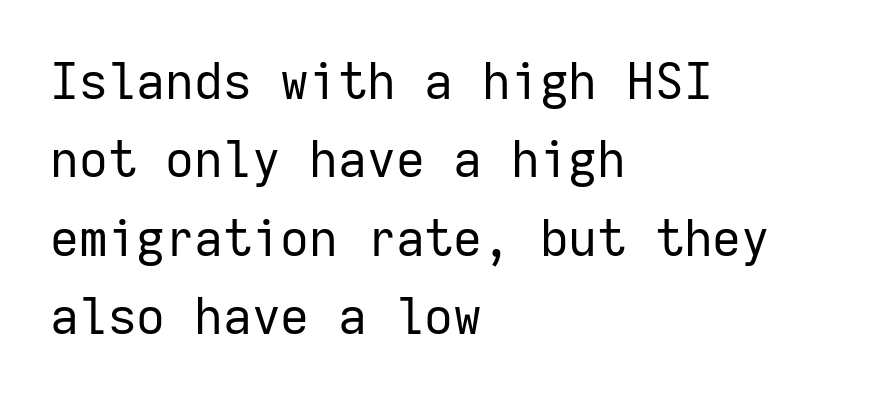
The image shows 50 px regular-weight sans-serif type, upright, monospaced; set left-aligned, normal line spacing (1.57x), normal letter spacing, not underlined; low stroke contrast and a medium x-height.
